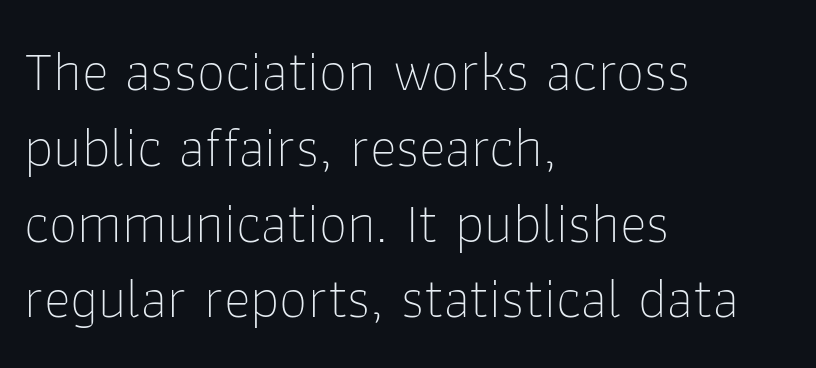
Q: Is the text bold? A: No.
Q: Is the text italic (slanted)? A: No, it is upright.
Q: Is the typeface a serif or a sans-serif typeface? A: Sans-serif.
Q: Is the text underlined? A: No.
Q: How is the paragraph aligned? A: Left-aligned.
Q: Is the spacing between letters normal or unusually wide? A: Normal.
Q: Is the spacing between lines tight, normal or loose? A: Normal.
Q: Width (condensed, normal, or wide)? A: Normal.
Q: Stroke contrast? A: Low.
Q: x-height? A: Medium.
Q: Monospaced? A: No.
